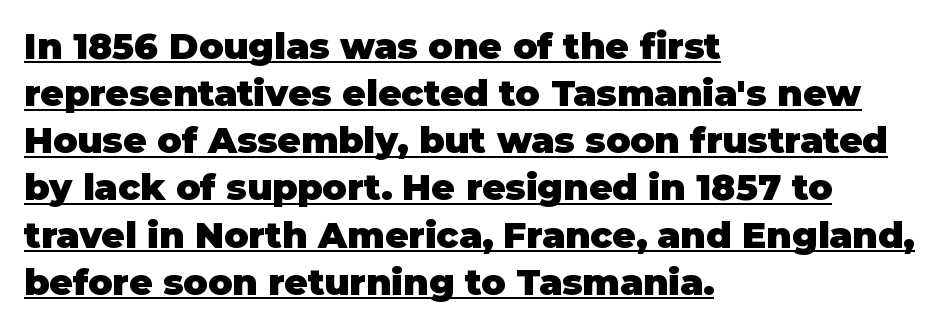
If you measured baseline to baseline, you'd find a middling distance. You could not count columns in this text — the font is proportionally spaced. Layout note: lines flush left. What weight is shown? A full bold with thick strokes. The face used here appears with an underline applied.
